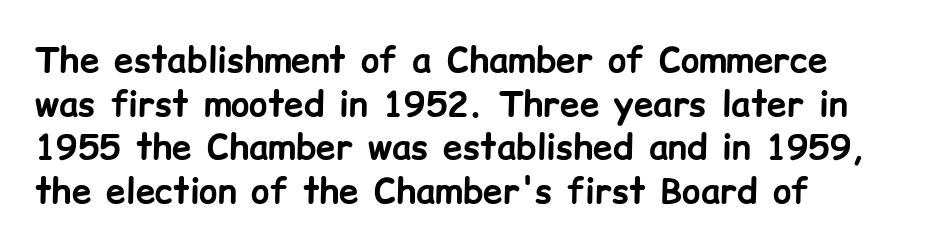
The image shows 35 px bold sans-serif type, upright; set left-aligned, normal line spacing (1.25x), normal letter spacing, not underlined; low stroke contrast and a medium x-height.
